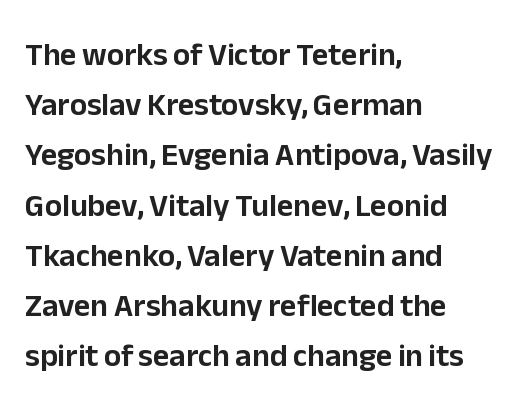
{"serif": "no", "italic": "no", "width": "normal", "stroke_contrast": "low", "x_height": "medium", "monospaced": "no", "underline": "no", "align": "left", "line_spacing": "normal", "line_spacing_ratio": 1.57, "letter_spacing": "normal", "letter_spacing_em": 0.0, "glyph_px": 32}
